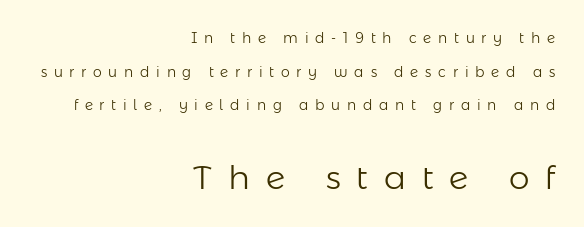
Bare-footed words on every line. The specimen reads as upright at a glance. Spacing verdict: proportional, widths tailored to each character. Widely set lines give the paragraph a tall, airy silhouette. In this sample the second text group is rendered at the bigger scale.
